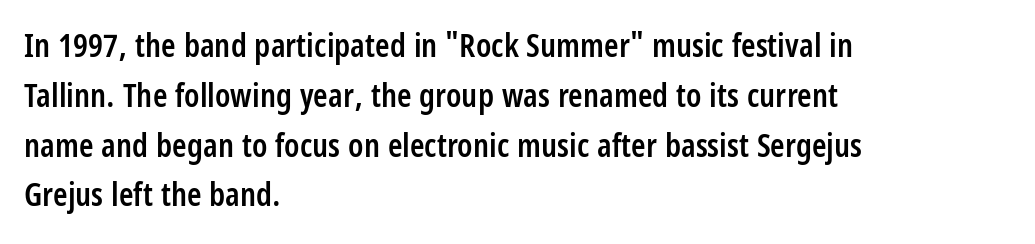
Stroke thickness is moderately raised; the sample reads as semibold. These lines are rendered in a variable-pitch font. Line starts are locked; line ends wander. The specimen omits any rule beneath the text block's lines. The passage shown has conventional tracking throughout.
